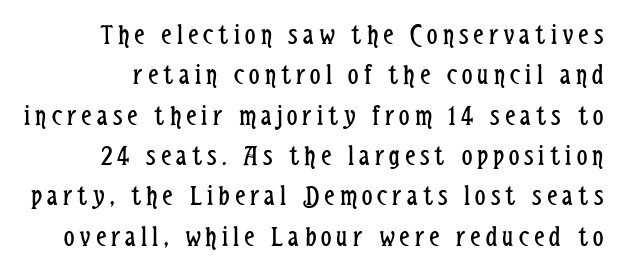
{"serif": "no", "italic": "no", "bold": "no", "weight": "regular", "width": "condensed", "stroke_contrast": "low", "x_height": "medium", "monospaced": "no", "underline": "no", "line_spacing": "normal", "line_spacing_ratio": 1.39, "glyph_px": 29}
